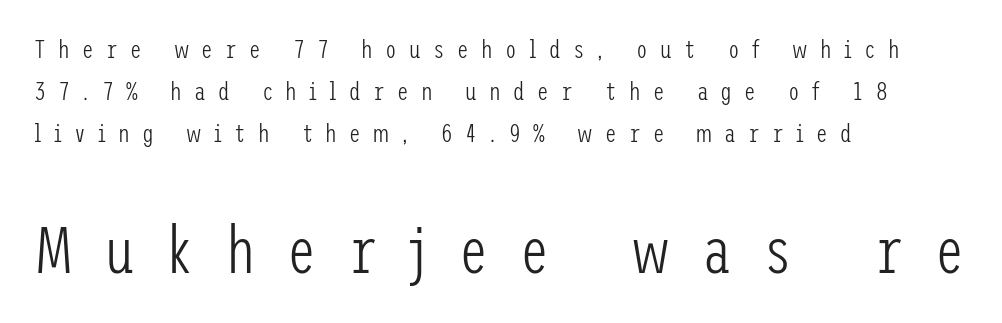
A light-to-regular cut is what we see here. Posture: straight, roman, zero tilt. No feet cap the strokes, marking this as sans-serif type. How are the letters spaced? Widely, with obvious added tracking. Here the second block reads like a headline and the first like body copy. Glance below the letters and you will spot only blank space.
